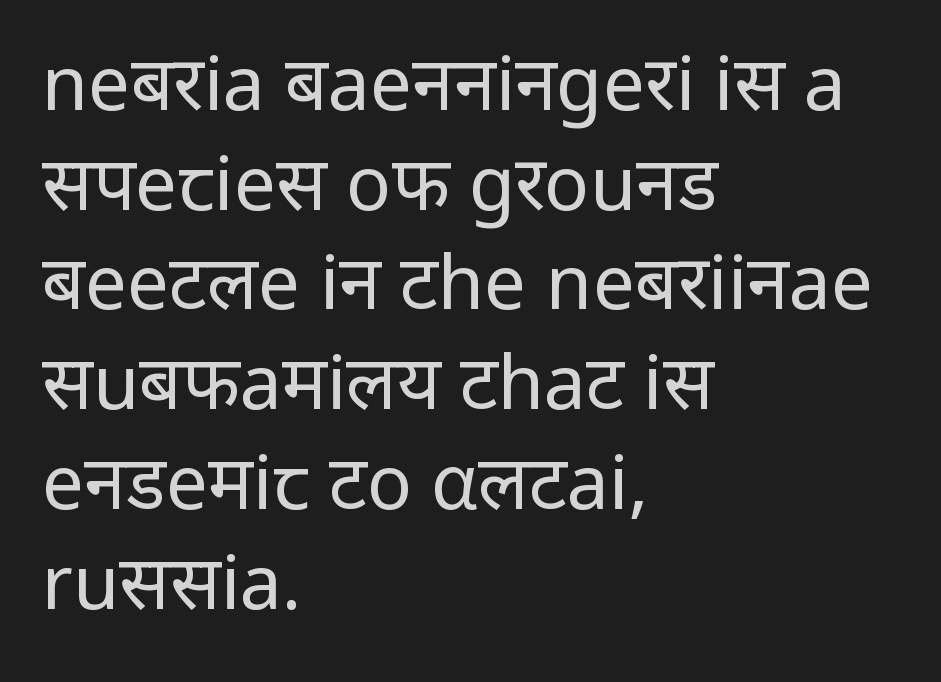
{"serif": "no", "italic": "no", "bold": "no", "weight": "regular", "width": "normal", "stroke_contrast": "low", "x_height": "medium", "monospaced": "no", "underline": "no", "align": "left", "line_spacing": "normal", "line_spacing_ratio": 1.33, "letter_spacing": "normal", "letter_spacing_em": 0.0, "glyph_px": 75}
